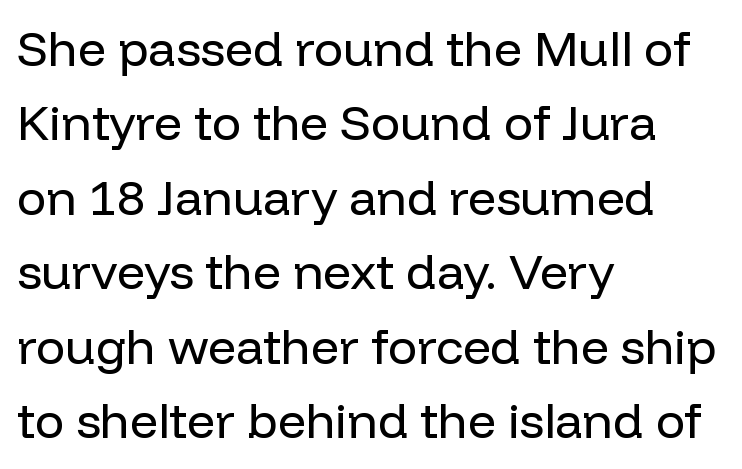
Q: Is the text bold? A: No.
Q: Is the text italic (slanted)? A: No, it is upright.
Q: Is the typeface a serif or a sans-serif typeface? A: Sans-serif.
Q: Is the text underlined? A: No.
Q: How is the paragraph aligned? A: Left-aligned.
Q: Is the spacing between letters normal or unusually wide? A: Normal.
Q: Is the spacing between lines tight, normal or loose? A: Normal.
Q: Width (condensed, normal, or wide)? A: Normal.
Q: Stroke contrast? A: Low.
Q: x-height? A: Medium.
Q: Monospaced? A: No.
